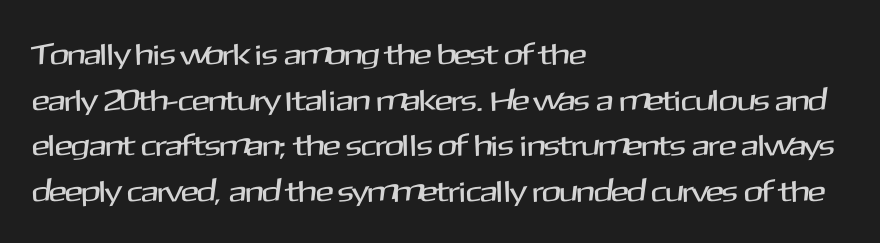
The image shows 30 px sans-serif type, upright; set left-aligned, normal line spacing (1.52x), normal letter spacing, not underlined; medium stroke contrast and a medium x-height.
